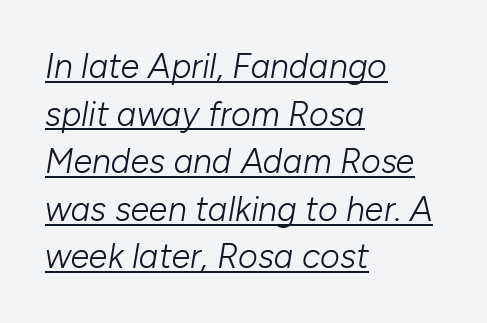
Spacing between characters is what you'd get straight out of the box. How would I describe the line gaps? Plain and ordinary. The letters advance in unequal steps, a hallmark of proportional type. The typesetter has applied underlining to the passage shown.
